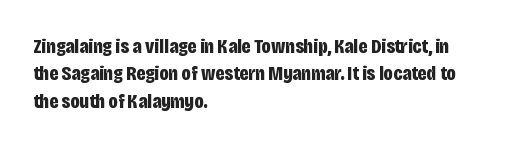
The rendering anchors every line to the left-hand side. This is the regular roman posture of the typeface. A normal amount of white space separates one row of letters from the next. The face used here is rendered with its standard letterfit. A clean baseline with only descenders dipping below it. The sample has been set heavy, in full bold.
